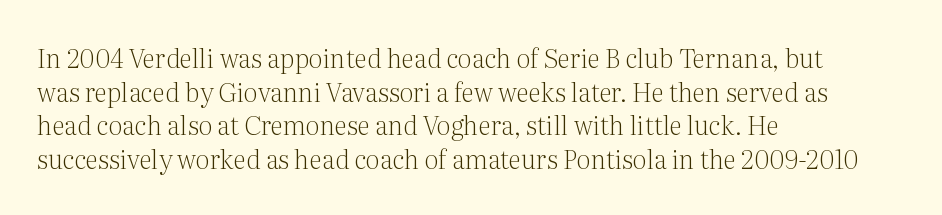
Q: Is the text bold? A: No.
Q: Is the text italic (slanted)? A: No, it is upright.
Q: Is the text underlined? A: No.
Q: How is the paragraph aligned? A: Left-aligned.
Q: Is the spacing between letters normal or unusually wide? A: Normal.
Q: Is the spacing between lines tight, normal or loose? A: Normal.
